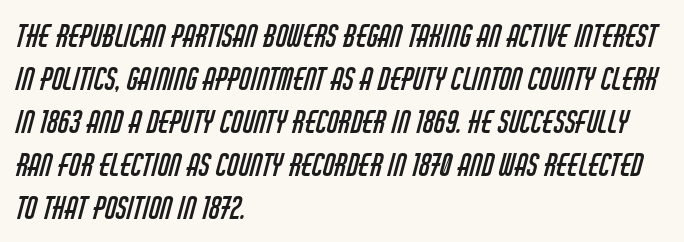
Students, note that the glyphs here touch the page at normal intervals. Are there feet on the stems? There aren't — it's a sans. Line spacing here is normal. The typesetting does not lean heavy: it is not bold.
